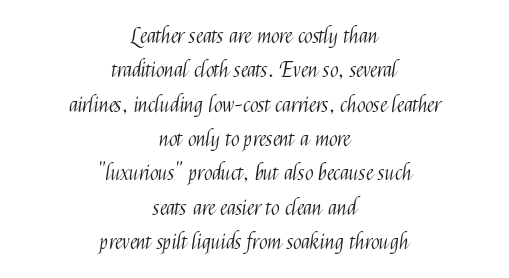
Q: Is the text bold? A: No.
Q: Is the text italic (slanted)? A: Yes.
Q: Is the text underlined? A: No.
Q: How is the paragraph aligned? A: Centered.
Q: Is the spacing between letters normal or unusually wide? A: Normal.
Q: Is the spacing between lines tight, normal or loose? A: Normal.
